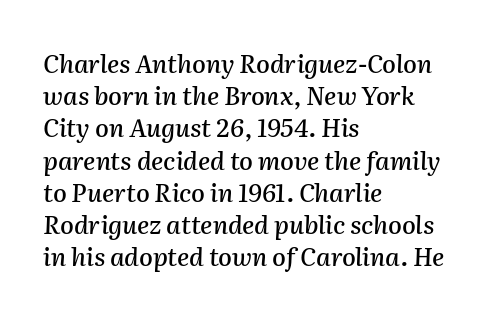
Each line starts at the same left margin while the right side varies. Unmarked baselines from the first word to the last. Baseline-to-baseline distance is the conventional proportion of letter height. Does extra space separate the letters? No, they use regular spacing.
